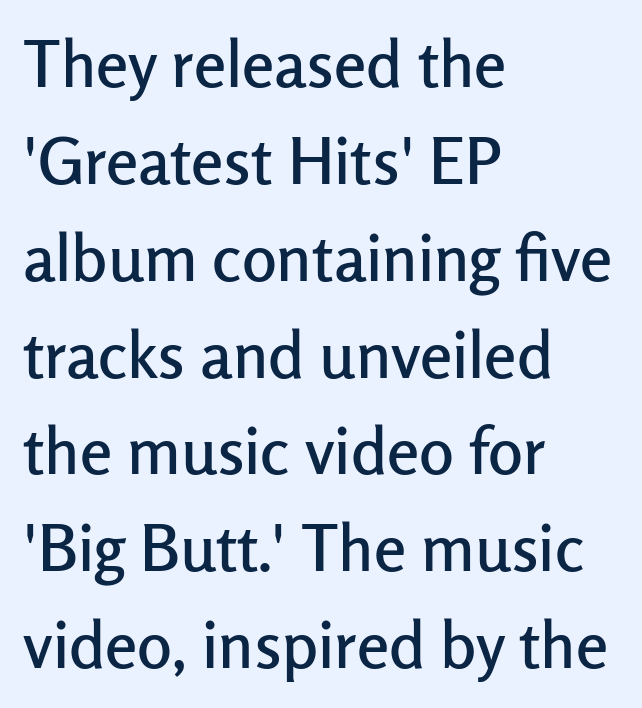
Q: Is the text italic (slanted)? A: No, it is upright.
Q: Is the typeface a serif or a sans-serif typeface? A: Sans-serif.
Q: Is the text underlined? A: No.
Q: How is the paragraph aligned? A: Left-aligned.
Q: Is the spacing between letters normal or unusually wide? A: Normal.
Q: Is the spacing between lines tight, normal or loose? A: Normal.
Q: Width (condensed, normal, or wide)? A: Normal.
Q: Stroke contrast? A: Low.
Q: x-height? A: Medium.
Q: Monospaced? A: No.
